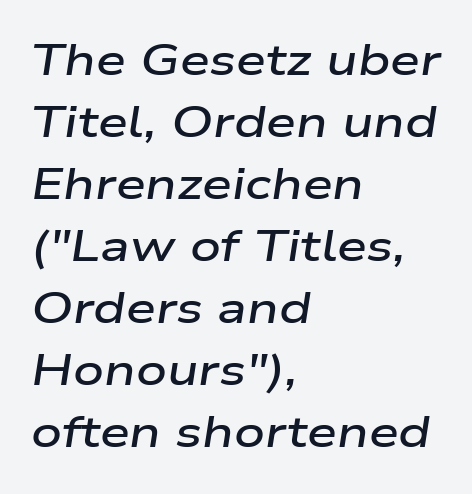
Q: Is the text bold? A: Semi-bold.
Q: Is the text italic (slanted)? A: Yes, it leans right by about 9 degrees.
Q: Is the text underlined? A: No.
Q: How is the paragraph aligned? A: Left-aligned.
Q: Is the spacing between letters normal or unusually wide? A: Normal.
Q: Is the spacing between lines tight, normal or loose? A: Normal.
Q: Width (condensed, normal, or wide)? A: Wide.
Q: Stroke contrast? A: Low.
Q: x-height? A: Medium.
Q: Monospaced? A: No.
